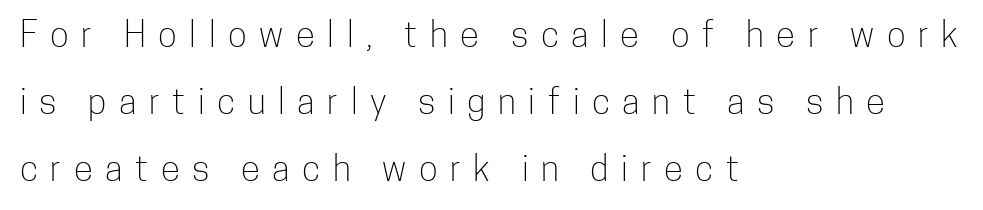
{"serif": "no", "italic": "no", "bold": "no", "weight": "light", "width": "condensed", "stroke_contrast": "low", "x_height": "medium", "monospaced": "no", "underline": "no", "align": "left", "line_spacing": "loose", "line_spacing_ratio": 1.91, "letter_spacing": "wide", "letter_spacing_em": 0.36, "glyph_px": 35}
